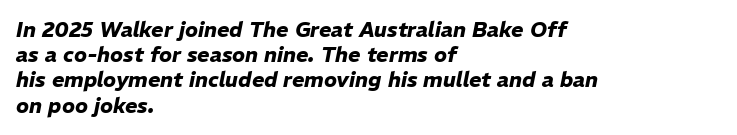
The image shows 21 px bold type, italic (leaning right); set left-aligned, line spacing 1.2x, normal letter spacing, not underlined.
